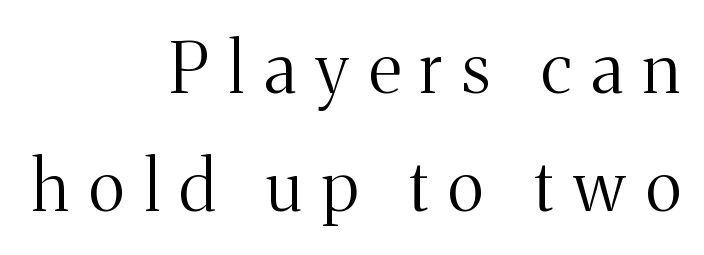
Q: Is the text bold? A: No.
Q: Is the text italic (slanted)? A: No, it is upright.
Q: Is the typeface a serif or a sans-serif typeface? A: Serif.
Q: Is the text underlined? A: No.
Q: How is the paragraph aligned? A: Right-aligned.
Q: Is the spacing between letters normal or unusually wide? A: Unusually wide.
Q: Is the spacing between lines tight, normal or loose? A: Normal.
Q: Width (condensed, normal, or wide)? A: Normal.
Q: Stroke contrast? A: Medium.
Q: x-height? A: Medium.
Q: Monospaced? A: No.
